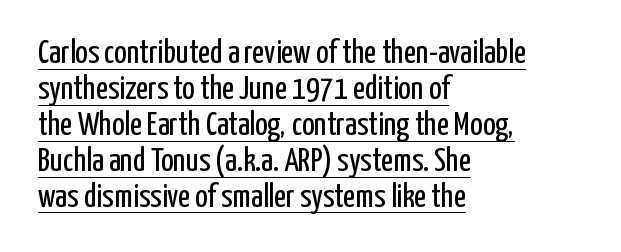
The image shows 33 px regular-weight, condensed sans-serif type, upright; set left-aligned, tight line spacing (1.09x), normal letter spacing, underlined; low stroke contrast and a medium x-height.
